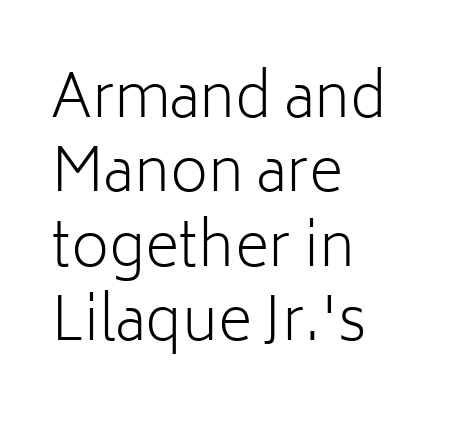
The image shows 59 px light sans-serif type, upright; set left-aligned, normal line spacing (1.26x), normal letter spacing, not underlined; low stroke contrast and a medium x-height.
